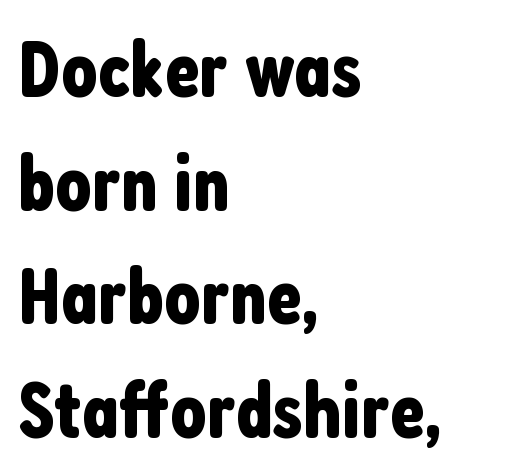
The image shows 80 px condensed sans-serif type, upright; set left-aligned, normal line spacing (1.42x), normal letter spacing, not underlined; low stroke contrast and a medium x-height.
